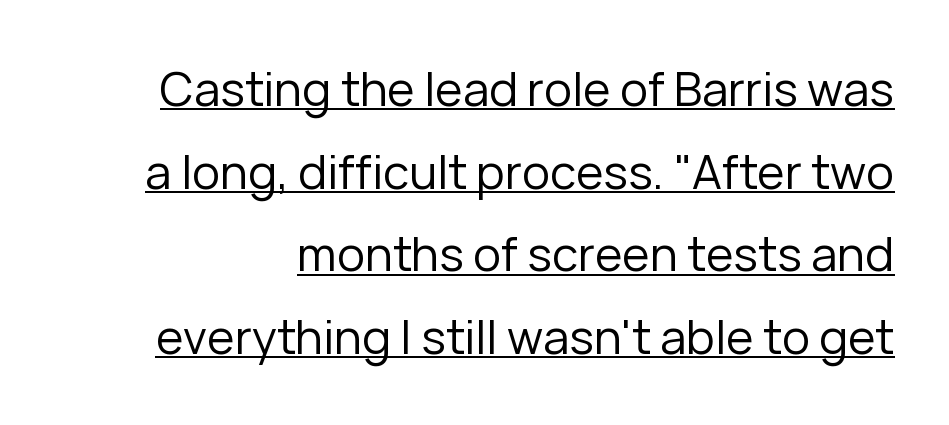
{"serif": "no", "italic": "no", "bold": "no", "weight": "regular", "width": "normal", "stroke_contrast": "low", "x_height": "medium", "monospaced": "no", "underline": "yes", "line_spacing_ratio": 1.76, "letter_spacing": "normal", "letter_spacing_em": 0.0, "glyph_px": 47}
